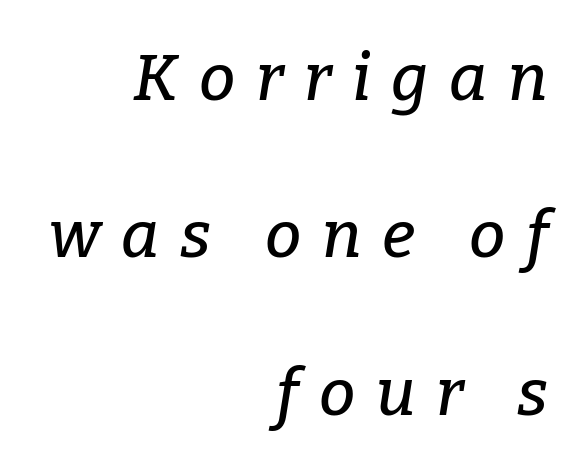
The image shows 65 px serif type, italic (leaning right); set right-aligned, loose line spacing (2.42x), unusually wide letter spacing (+0.32 em), not underlined; low stroke contrast and a medium x-height.
